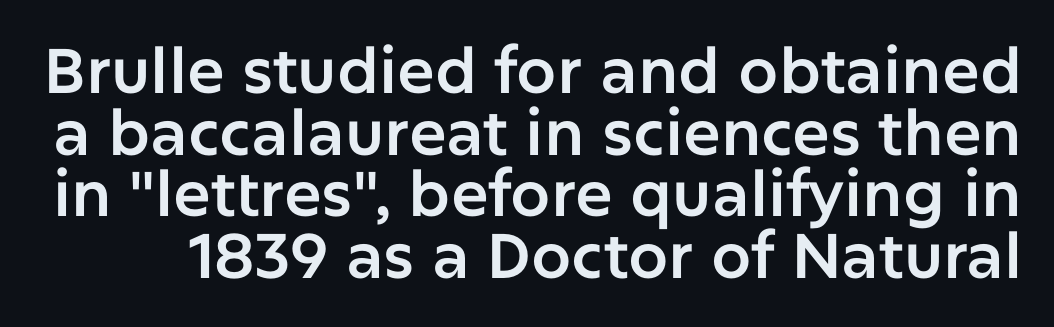
Q: Is the text italic (slanted)? A: No, it is upright.
Q: Is the typeface a serif or a sans-serif typeface? A: Sans-serif.
Q: Is the text underlined? A: No.
Q: Is the spacing between letters normal or unusually wide? A: Normal.
Q: Is the spacing between lines tight, normal or loose? A: Tight.
Q: Width (condensed, normal, or wide)? A: Normal.
Q: Stroke contrast? A: Low.
Q: x-height? A: Medium.
Q: Monospaced? A: No.
